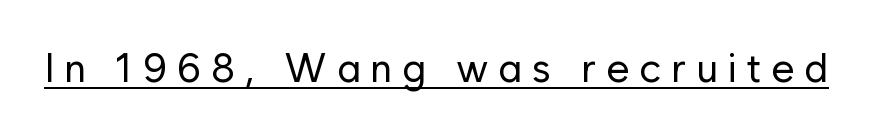
{"serif": "no", "italic": "no", "bold": "no", "weight": "regular", "width": "normal", "stroke_contrast": "low", "x_height": "medium", "monospaced": "no", "underline": "yes", "letter_spacing": "wide", "letter_spacing_em": 0.25, "glyph_px": 40}
